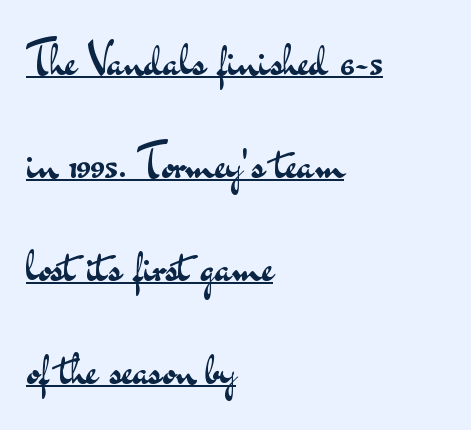
{"serif": "no", "bold": "no", "weight": "regular", "width": "wide", "stroke_contrast": "medium", "x_height": "small", "monospaced": "no", "underline": "yes", "align": "left", "line_spacing": "loose", "line_spacing_ratio": 2.24, "letter_spacing": "normal", "letter_spacing_em": 0.0, "glyph_px": 46}
